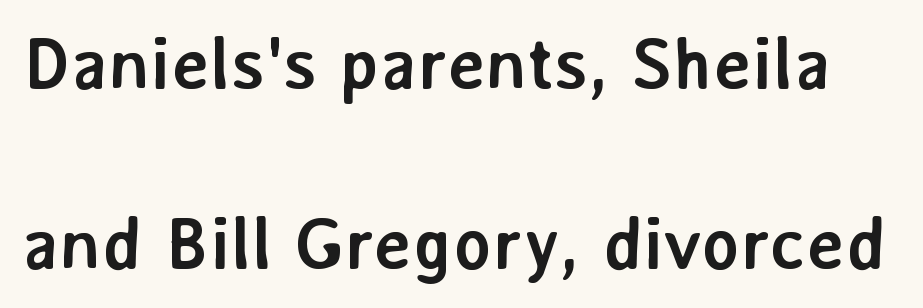
Q: Is the text bold? A: Yes.
Q: Is the text italic (slanted)? A: No, it is upright.
Q: Is the typeface a serif or a sans-serif typeface? A: Sans-serif.
Q: Is the text underlined? A: No.
Q: Is the spacing between letters normal or unusually wide? A: Normal.
Q: Is the spacing between lines tight, normal or loose? A: Loose.
Q: Width (condensed, normal, or wide)? A: Normal.
Q: Stroke contrast? A: Low.
Q: x-height? A: Medium.
Q: Monospaced? A: No.
